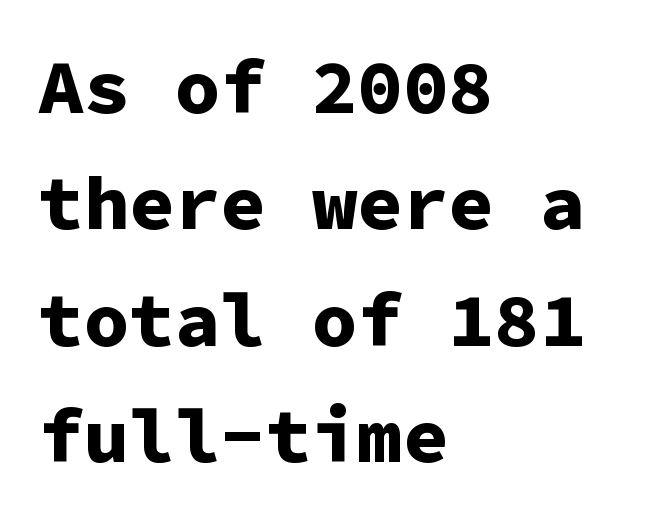
{"serif": "no", "italic": "no", "bold": "yes", "weight": "bold", "width": "normal", "stroke_contrast": "low", "x_height": "medium", "monospaced": "yes", "underline": "no", "align": "left", "line_spacing": "normal", "line_spacing_ratio": 1.53, "letter_spacing": "normal", "letter_spacing_em": 0.0, "glyph_px": 76}
